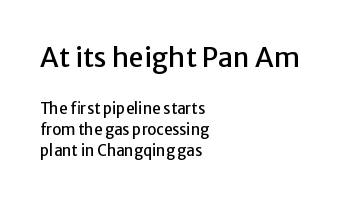
The image shows 27 px text type, upright; set left-aligned, normal line spacing (1.39x), normal letter spacing, not underlined; the first (top) block is 1.8x larger.
